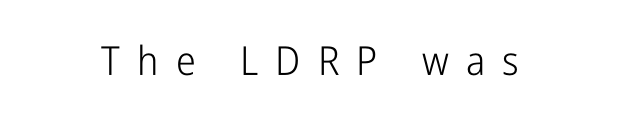
Q: Is the text bold? A: No.
Q: Is the text italic (slanted)? A: No, it is upright.
Q: Is the typeface a serif or a sans-serif typeface? A: Sans-serif.
Q: Is the text underlined? A: No.
Q: Is the spacing between letters normal or unusually wide? A: Unusually wide.
Q: Width (condensed, normal, or wide)? A: Condensed.
Q: Stroke contrast? A: Low.
Q: x-height? A: Medium.
Q: Monospaced? A: No.
